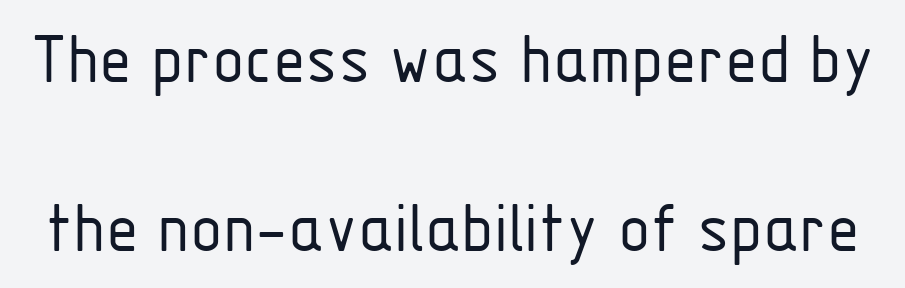
This sample uses a sans-serif face. Letters have the restrained weight of plain body copy at most. Summary of vertical rhythm: relaxed, with wide interline spacing. The face used here is proportionally spaced, like ordinary book or web type. The letters stand upright; this is a roman face. The space directly below the letters is spotless.
